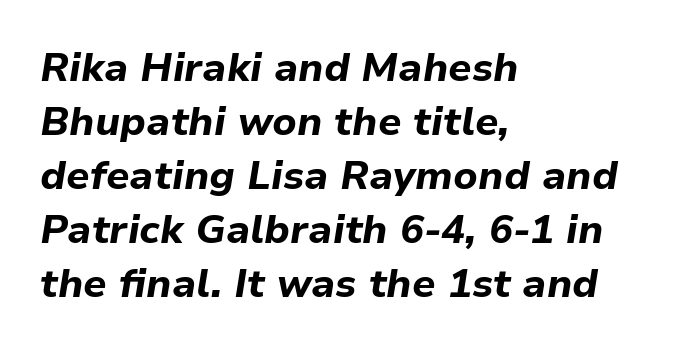
Plain, unruled lines of type. Typographic density is high because the face is bold. One glance says typical: line gaps are just what's usual. The letters advance in unequal steps, a hallmark of proportional type.
